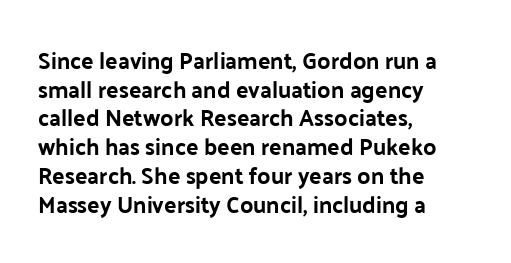
The image shows 23 px text type, upright; set left-aligned, normal line spacing (1.25x), normal letter spacing, not underlined.
